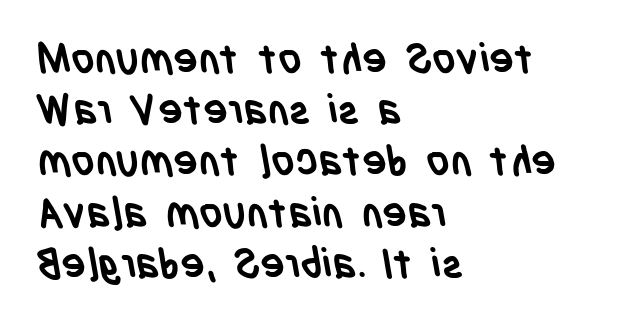
{"serif": "no", "bold": "yes", "weight": "semibold", "width": "condensed", "stroke_contrast": "low", "x_height": "large", "monospaced": "no", "underline": "no", "align": "left", "line_spacing": "normal", "line_spacing_ratio": 1.25, "letter_spacing": "normal", "letter_spacing_em": 0.0, "glyph_px": 41}
